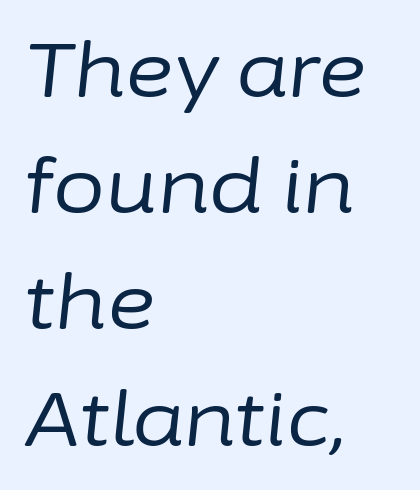
The image shows 75 px regular-weight type, italic (leaning right); set left-aligned, normal line spacing (1.55x), normal letter spacing, not underlined; low stroke contrast and a medium x-height.
